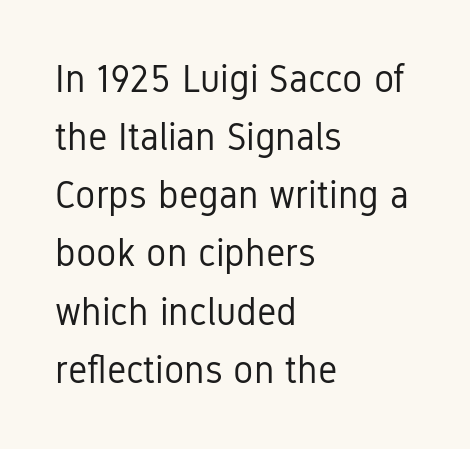
The image shows 38 px regular-weight, condensed sans-serif type, upright; set left-aligned, normal line spacing (1.53x), normal letter spacing, not underlined; low stroke contrast and a medium x-height.
